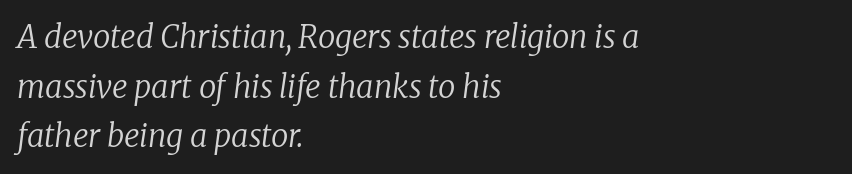
Would a proofreader flag this as italicized? Yes. Is there much room between lines? A standard amount, neither cramped nor airy. The type family on display is of the serif kind. Just letters on the line, the space beneath them empty. The typesetter chose a ragged-right arrangement here.
